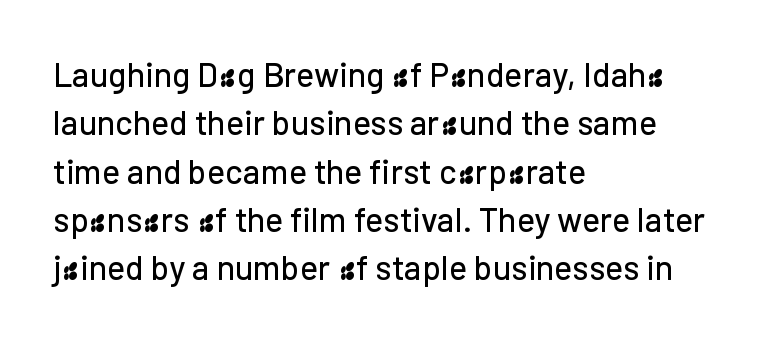
Q: Is the text italic (slanted)? A: No, it is upright.
Q: Is the typeface a serif or a sans-serif typeface? A: Sans-serif.
Q: Is the text underlined? A: No.
Q: How is the paragraph aligned? A: Left-aligned.
Q: Is the spacing between letters normal or unusually wide? A: Normal.
Q: Is the spacing between lines tight, normal or loose? A: Normal.
Q: Width (condensed, normal, or wide)? A: Normal.
Q: Stroke contrast? A: Low.
Q: x-height? A: Medium.
Q: Monospaced? A: No.
